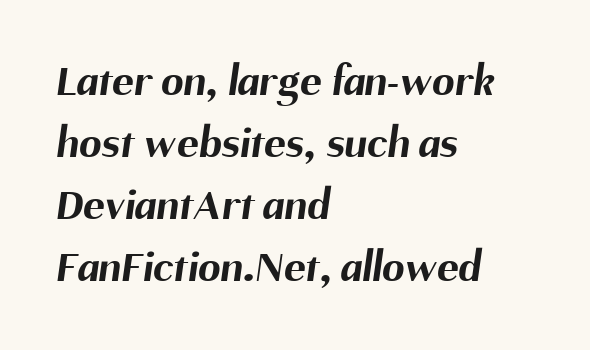
{"serif": "no", "bold": "yes", "weight": "bold", "width": "normal", "stroke_contrast": "medium", "x_height": "medium", "monospaced": "no", "underline": "no", "align": "left", "line_spacing": "normal", "line_spacing_ratio": 1.38, "letter_spacing": "normal", "letter_spacing_em": 0.0, "glyph_px": 45}
